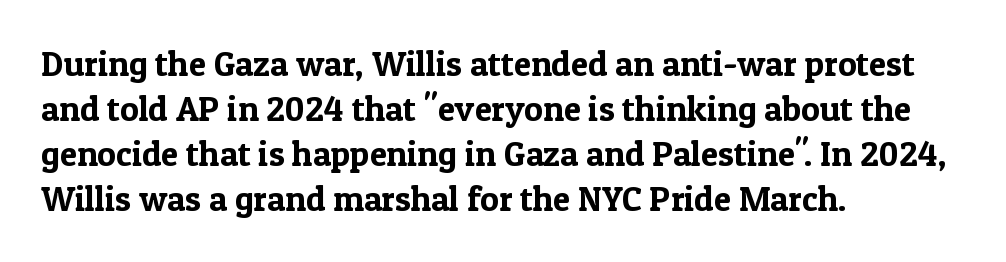
{"serif": "yes", "italic": "no", "width": "normal", "x_height": "medium", "monospaced": "no", "underline": "no", "align": "left", "line_spacing": "normal", "line_spacing_ratio": 1.29, "letter_spacing": "normal", "letter_spacing_em": 0.0, "glyph_px": 35}
